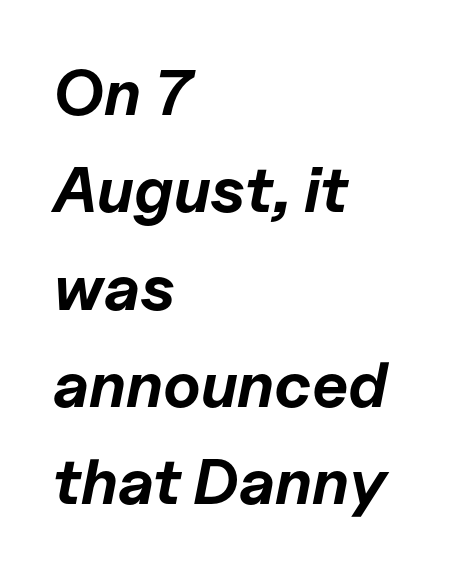
{"italic": "yes", "lean": "right", "slant_degrees": 11, "bold": "yes", "weight": "bold", "width": "normal", "stroke_contrast": "low", "x_height": "medium", "monospaced": "no", "underline": "no", "align": "left", "line_spacing": "normal", "line_spacing_ratio": 1.52, "letter_spacing": "normal", "letter_spacing_em": 0.0, "glyph_px": 64}
